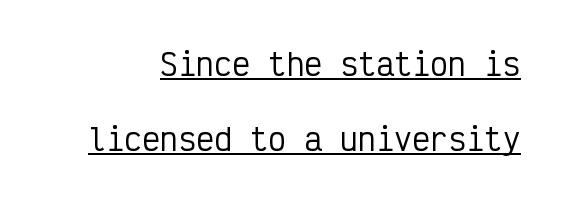
Q: Is the text italic (slanted)? A: No, it is upright.
Q: Is the typeface a serif or a sans-serif typeface? A: Sans-serif.
Q: Is the text underlined? A: Yes.
Q: Is the spacing between letters normal or unusually wide? A: Normal.
Q: Is the spacing between lines tight, normal or loose? A: Loose.
Q: Width (condensed, normal, or wide)? A: Condensed.
Q: Stroke contrast? A: Low.
Q: x-height? A: Medium.
Q: Monospaced? A: Yes.
